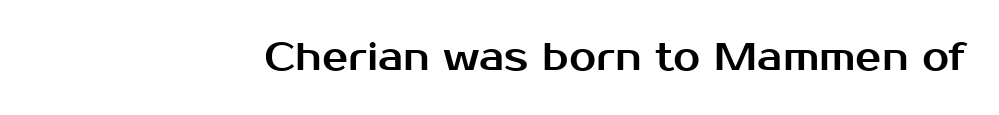
Q: Is the text italic (slanted)? A: No, it is upright.
Q: Is the typeface a serif or a sans-serif typeface? A: Sans-serif.
Q: Is the text underlined? A: No.
Q: Is the spacing between letters normal or unusually wide? A: Normal.
Q: Width (condensed, normal, or wide)? A: Normal.
Q: Stroke contrast? A: Medium.
Q: x-height? A: Medium.
Q: Monospaced? A: No.
